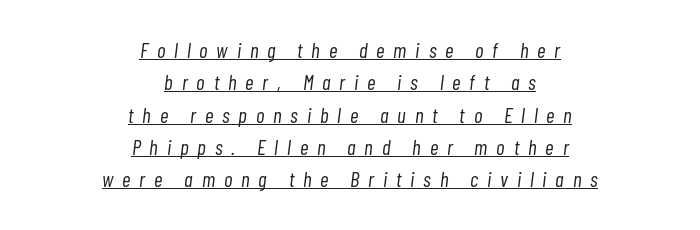
The image shows 21 px text type, italic (leaning right); set centered, normal line spacing (1.54x), unusually wide letter spacing (+0.42 em), underlined.
